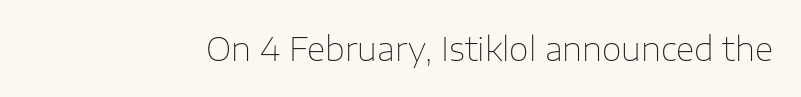
Q: Is the text bold? A: No.
Q: Is the text italic (slanted)? A: No, it is upright.
Q: Is the typeface a serif or a sans-serif typeface? A: Sans-serif.
Q: Is the text underlined? A: No.
Q: Is the spacing between letters normal or unusually wide? A: Normal.
Q: Width (condensed, normal, or wide)? A: Normal.
Q: Stroke contrast? A: Low.
Q: x-height? A: Medium.
Q: Monospaced? A: No.
